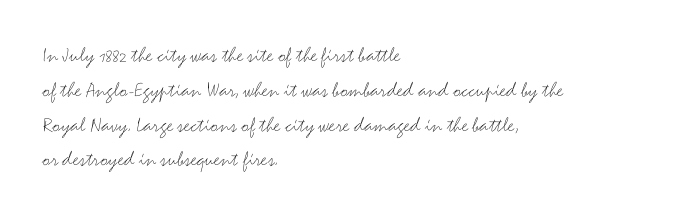
Q: Is the text bold? A: No.
Q: Is the text italic (slanted)? A: Yes.
Q: Is the text underlined? A: No.
Q: How is the paragraph aligned? A: Left-aligned.
Q: Is the spacing between letters normal or unusually wide? A: Normal.
Q: Is the spacing between lines tight, normal or loose? A: Normal.
